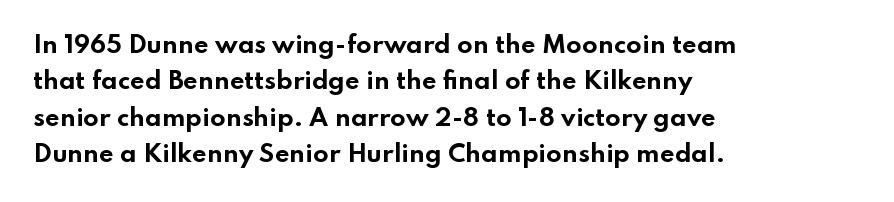
Q: Is the text bold? A: Yes.
Q: Is the text italic (slanted)? A: No, it is upright.
Q: Is the text underlined? A: No.
Q: How is the paragraph aligned? A: Left-aligned.
Q: Is the spacing between letters normal or unusually wide? A: Normal.
Q: Is the spacing between lines tight, normal or loose? A: Normal.
